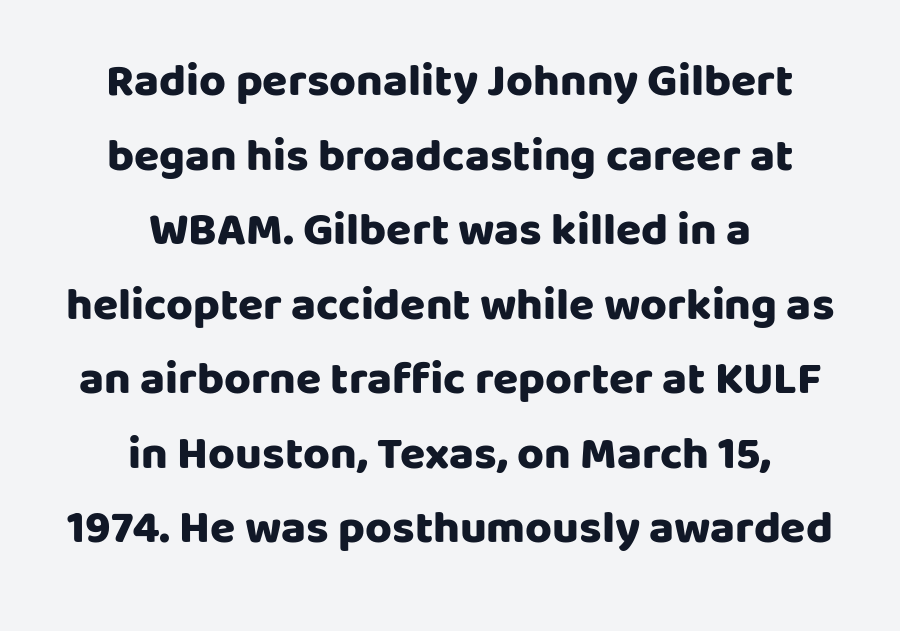
Q: Is the text bold? A: Yes.
Q: Is the text italic (slanted)? A: No, it is upright.
Q: Is the typeface a serif or a sans-serif typeface? A: Sans-serif.
Q: Is the text underlined? A: No.
Q: How is the paragraph aligned? A: Centered.
Q: Is the spacing between letters normal or unusually wide? A: Normal.
Q: Is the spacing between lines tight, normal or loose? A: Normal.
Q: Width (condensed, normal, or wide)? A: Normal.
Q: Stroke contrast? A: Low.
Q: x-height? A: Large.
Q: Monospaced? A: No.
